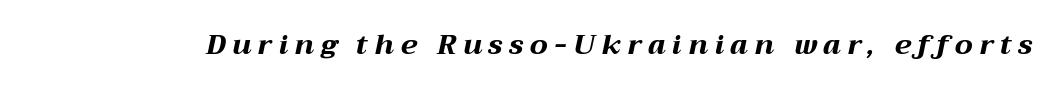
The image shows 28 px bold, wide type, italic (leaning right); set unusually wide letter spacing (+0.23 em), not underlined; medium stroke contrast and a medium x-height.
